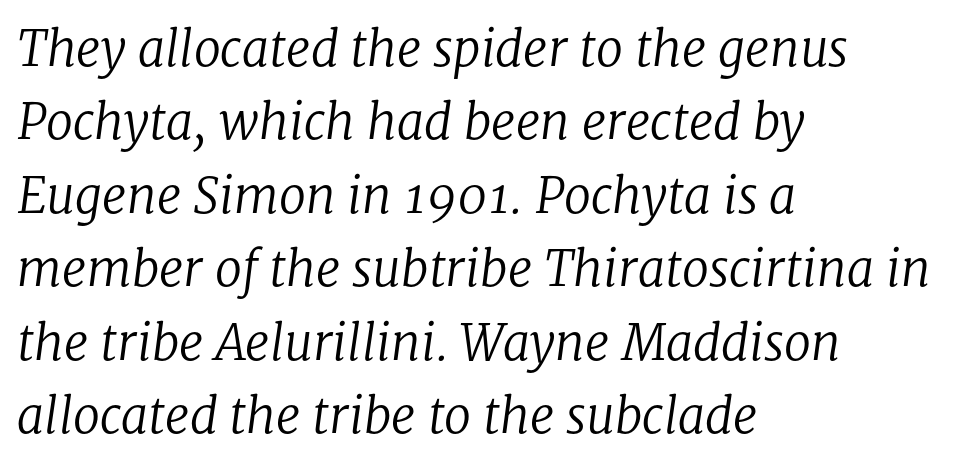
The image shows 49 px regular-weight serif type, italic (leaning right); set left-aligned, normal line spacing (1.5x), normal letter spacing, not underlined; low stroke contrast and a medium x-height.
